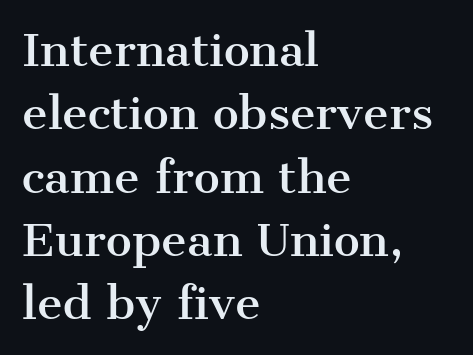
The image shows 44 px serif type, upright; set left-aligned, normal line spacing (1.44x), normal letter spacing, not underlined; medium stroke contrast and a medium x-height.
